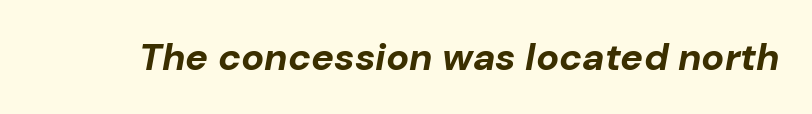
Q: Is the text bold? A: Yes.
Q: Is the text italic (slanted)? A: Yes, it leans right by about 10 degrees.
Q: Is the text underlined? A: No.
Q: Is the spacing between letters normal or unusually wide? A: Normal.
Q: Width (condensed, normal, or wide)? A: Normal.
Q: Stroke contrast? A: Low.
Q: x-height? A: Medium.
Q: Monospaced? A: No.
